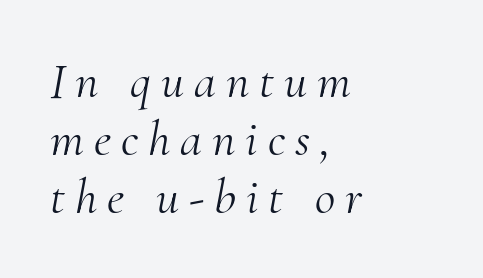
Q: Is the text bold? A: No.
Q: Is the text italic (slanted)? A: Yes, it leans right by about 10 degrees.
Q: Is the typeface a serif or a sans-serif typeface? A: Serif.
Q: Is the text underlined? A: No.
Q: How is the paragraph aligned? A: Left-aligned.
Q: Is the spacing between letters normal or unusually wide? A: Unusually wide.
Q: Width (condensed, normal, or wide)? A: Normal.
Q: Stroke contrast? A: Medium.
Q: x-height? A: Small.
Q: Monospaced? A: No.
